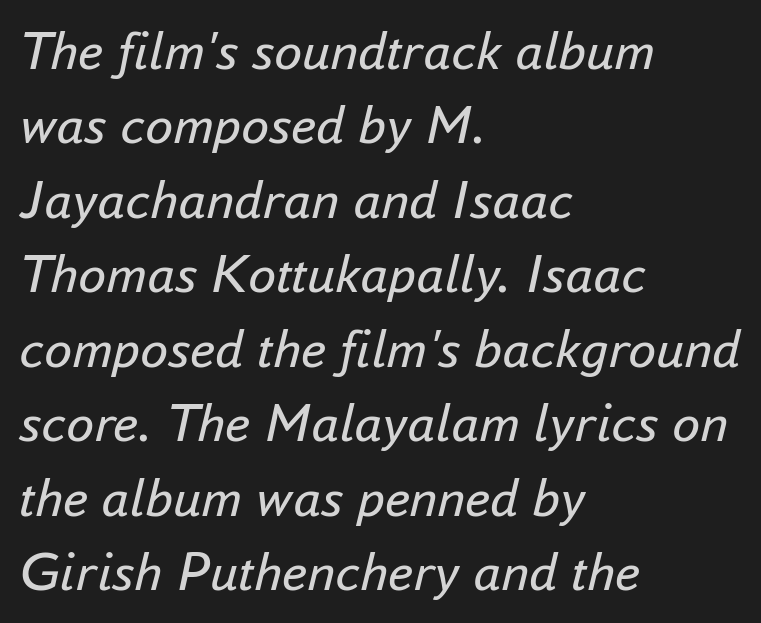
Q: Is the text bold? A: No.
Q: Is the text italic (slanted)? A: Yes, it leans right by about 16 degrees.
Q: Is the text underlined? A: No.
Q: How is the paragraph aligned? A: Left-aligned.
Q: Is the spacing between letters normal or unusually wide? A: Normal.
Q: Is the spacing between lines tight, normal or loose? A: Normal.
Q: Width (condensed, normal, or wide)? A: Normal.
Q: Stroke contrast? A: Low.
Q: x-height? A: Small.
Q: Monospaced? A: No.
